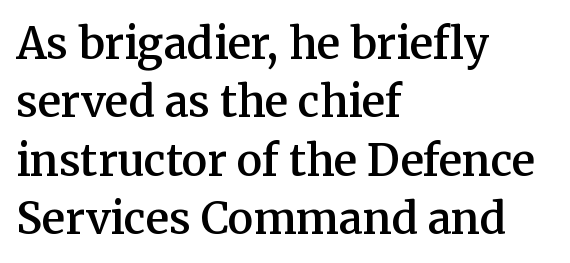
Q: Is the text bold? A: Semi-bold.
Q: Is the text italic (slanted)? A: No, it is upright.
Q: Is the typeface a serif or a sans-serif typeface? A: Serif.
Q: Is the text underlined? A: No.
Q: How is the paragraph aligned? A: Left-aligned.
Q: Is the spacing between letters normal or unusually wide? A: Normal.
Q: Is the spacing between lines tight, normal or loose? A: Normal.
Q: Width (condensed, normal, or wide)? A: Normal.
Q: Stroke contrast? A: Medium.
Q: x-height? A: Medium.
Q: Monospaced? A: No.
